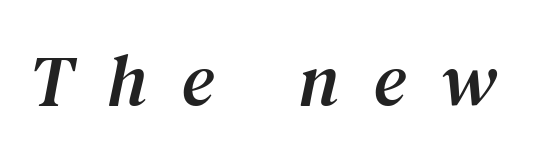
Q: Is the text italic (slanted)? A: Yes, it leans right by about 12 degrees.
Q: Is the typeface a serif or a sans-serif typeface? A: Serif.
Q: Is the text underlined? A: No.
Q: Is the spacing between letters normal or unusually wide? A: Unusually wide.
Q: Width (condensed, normal, or wide)? A: Normal.
Q: Stroke contrast? A: Medium.
Q: x-height? A: Medium.
Q: Monospaced? A: No.
